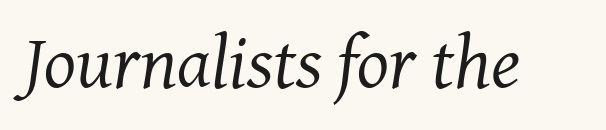
The cut favours lightness, reaching ordinary text weight at its darkest. Type without underlining. The face used here is proportionally spaced, like ordinary book or web type. Is this a sans? No — the strokes have serifs.
